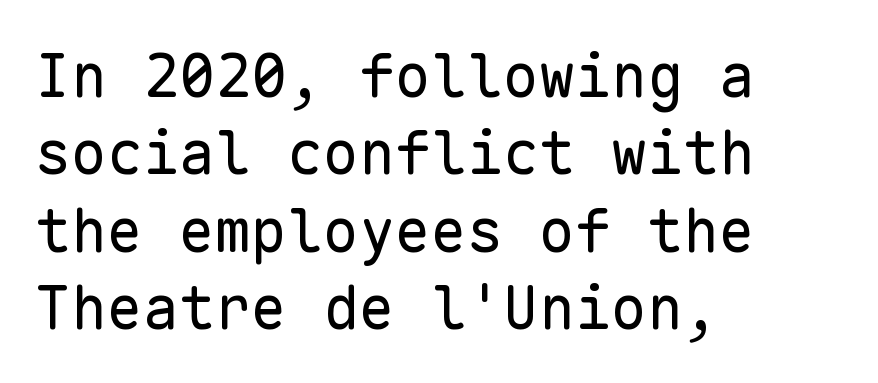
Is this a fixed-width face? Yes — each glyph sits in an identical cell. The words here are not underlined. The horizontal fit of the characters is conventional and even. Vertically, the passage feels balanced, rows spaced as you'd expect.
